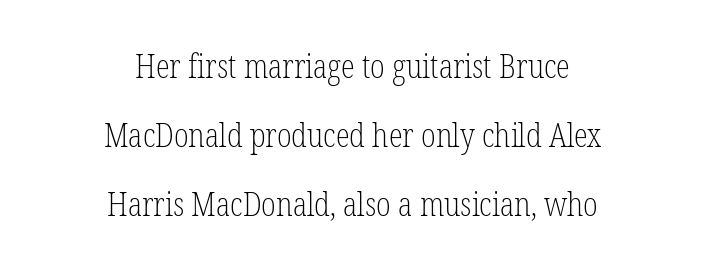
Q: Is the text bold? A: No.
Q: Is the text italic (slanted)? A: No, it is upright.
Q: Is the typeface a serif or a sans-serif typeface? A: Serif.
Q: Is the text underlined? A: No.
Q: How is the paragraph aligned? A: Centered.
Q: Is the spacing between letters normal or unusually wide? A: Normal.
Q: Is the spacing between lines tight, normal or loose? A: Loose.
Q: Width (condensed, normal, or wide)? A: Condensed.
Q: Stroke contrast? A: Low.
Q: x-height? A: Medium.
Q: Monospaced? A: No.
